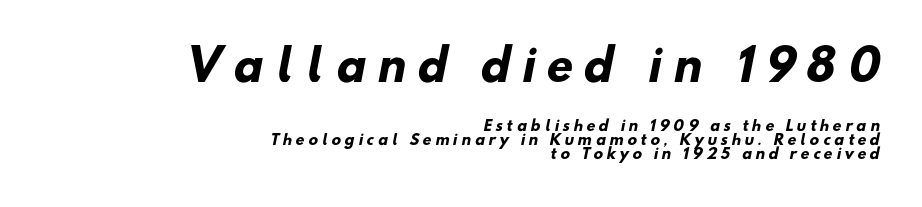
Q: Is the text bold? A: Yes.
Q: Is the typeface a serif or a sans-serif typeface? A: Sans-serif.
Q: Is the text underlined? A: No.
Q: How is the paragraph aligned? A: Right-aligned.
Q: Is the spacing between letters normal or unusually wide? A: Unusually wide.
Q: Is the spacing between lines tight, normal or loose? A: Tight.
Q: Which block of text is set in a larger size, the first (top) or the second (bottom)? A: The first (top) one.
Q: Width (condensed, normal, or wide)? A: Normal.
Q: Stroke contrast? A: Low.
Q: x-height? A: Small.
Q: Monospaced? A: No.
